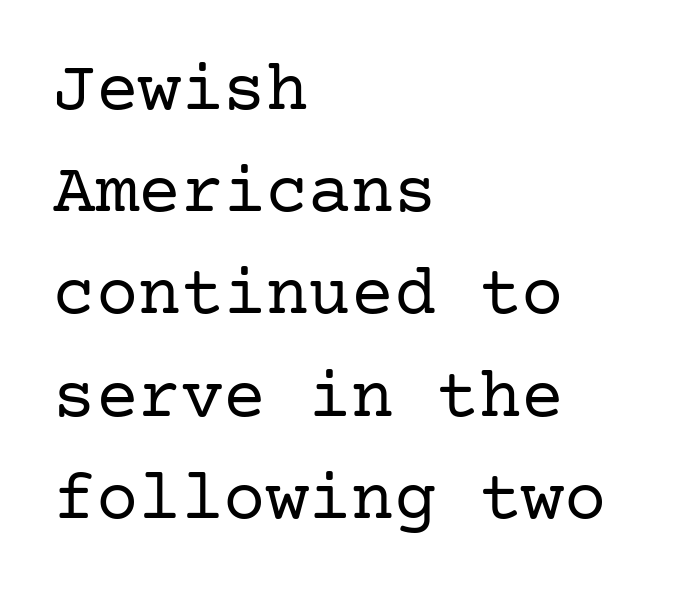
Q: Is the text bold? A: No.
Q: Is the text italic (slanted)? A: No, it is upright.
Q: Is the typeface a serif or a sans-serif typeface? A: Serif.
Q: Is the text underlined? A: No.
Q: How is the paragraph aligned? A: Left-aligned.
Q: Is the spacing between letters normal or unusually wide? A: Normal.
Q: Is the spacing between lines tight, normal or loose? A: Normal.
Q: Width (condensed, normal, or wide)? A: Normal.
Q: Stroke contrast? A: Low.
Q: x-height? A: Medium.
